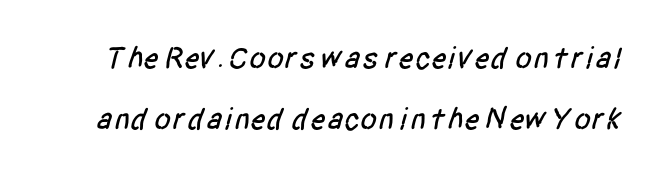
{"serif": "no", "width": "condensed", "stroke_contrast": "low", "x_height": "large", "monospaced": "no", "underline": "no", "line_spacing": "loose", "line_spacing_ratio": 1.96, "letter_spacing": "normal", "letter_spacing_em": 0.0, "glyph_px": 31}
